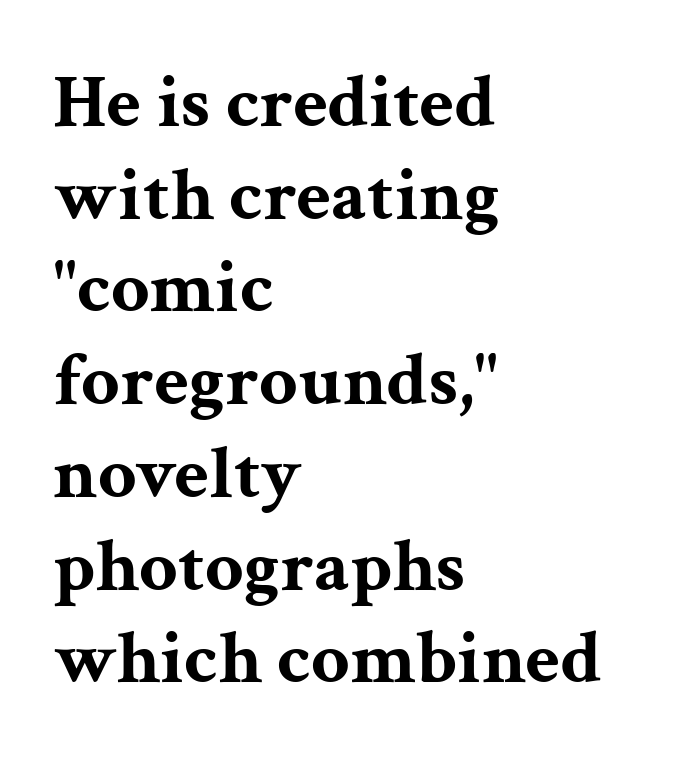
Honestly, the letter spacing is just normal — you wouldn't notice it. The specimen omits any rule beneath the text block's lines. The text block is weighted toward the left margin, trailing off unevenly rightward. What weight is shown? A full bold with thick strokes.
